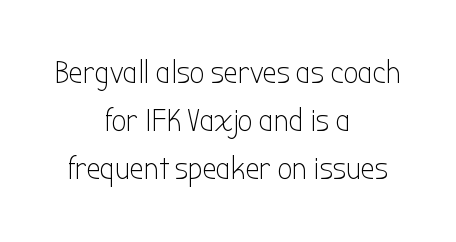
{"serif": "no", "italic": "no", "bold": "no", "weight": "light", "width": "condensed", "stroke_contrast": "low", "x_height": "medium", "monospaced": "no", "underline": "no", "align": "center", "line_spacing": "normal", "line_spacing_ratio": 1.5, "letter_spacing": "normal", "letter_spacing_em": 0.0, "glyph_px": 32}
